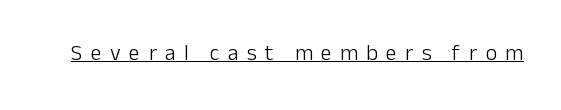
{"italic": "no", "bold": "no", "underline": "yes", "letter_spacing": "wide", "letter_spacing_em": 0.38, "glyph_px": 22}
